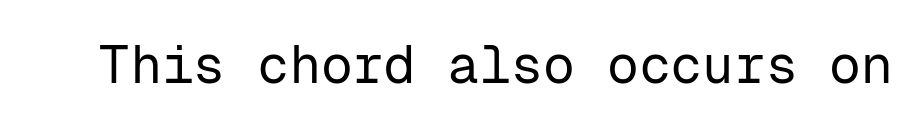
Q: Is the text bold? A: No.
Q: Is the text italic (slanted)? A: No, it is upright.
Q: Is the typeface a serif or a sans-serif typeface? A: Sans-serif.
Q: Is the text underlined? A: No.
Q: Is the spacing between letters normal or unusually wide? A: Normal.
Q: Width (condensed, normal, or wide)? A: Normal.
Q: Stroke contrast? A: Low.
Q: x-height? A: Medium.
Q: Monospaced? A: Yes.
